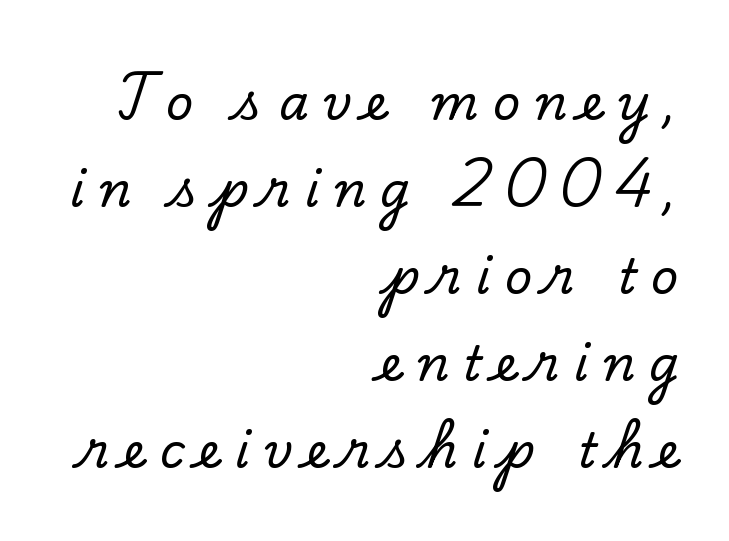
The image shows 48 px serif type; set right-aligned, line spacing 1.81x, unusually wide letter spacing (+0.3 em), not underlined; low stroke contrast and a small x-height.
